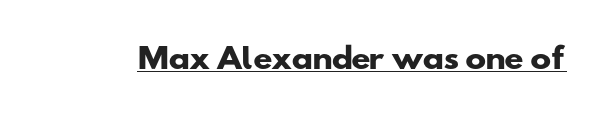
The image shows 28 px heavy, wide sans-serif type; set normal letter spacing, underlined; low stroke contrast and a small x-height.
